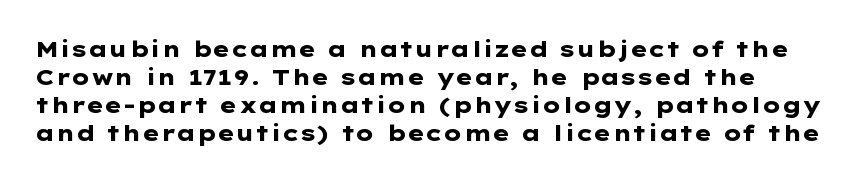
The image shows 22 px bold type, upright; set normal line spacing (1.27x), normal letter spacing, not underlined.
